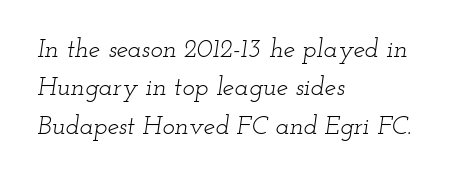
The image shows 26 px text type, italic (leaning right); set left-aligned, normal line spacing (1.48x), normal letter spacing, not underlined.
